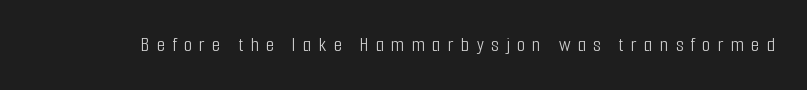
{"italic": "no", "bold": "no", "underline": "no", "letter_spacing": "wide", "letter_spacing_em": 0.35, "glyph_px": 21}
